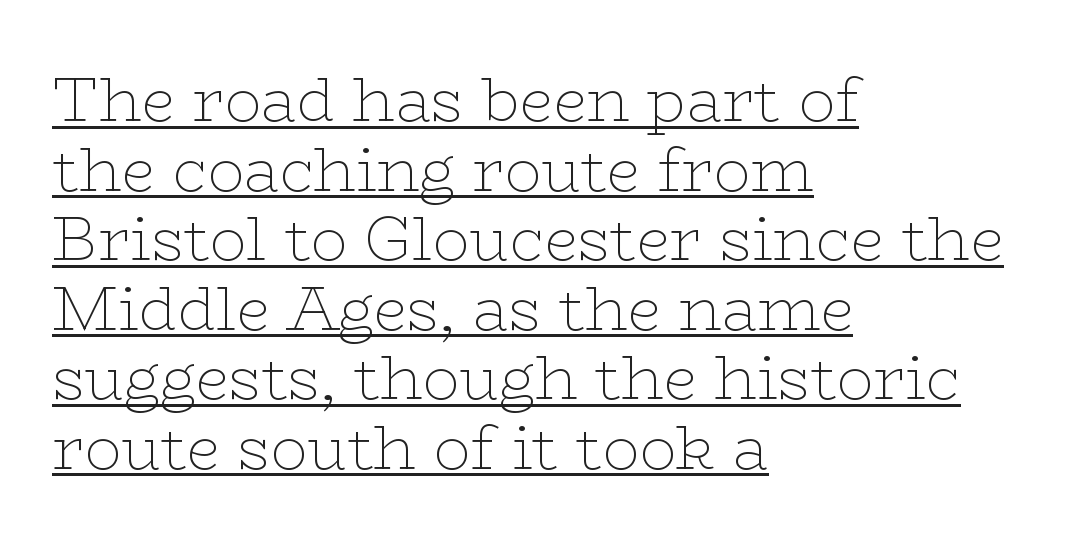
{"serif": "yes", "italic": "no", "bold": "no", "weight": "thin", "width": "wide", "stroke_contrast": "low", "x_height": "medium", "monospaced": "no", "underline": "yes", "align": "left", "line_spacing": "tight", "line_spacing_ratio": 1.14, "letter_spacing": "normal", "letter_spacing_em": 0.0, "glyph_px": 61}
